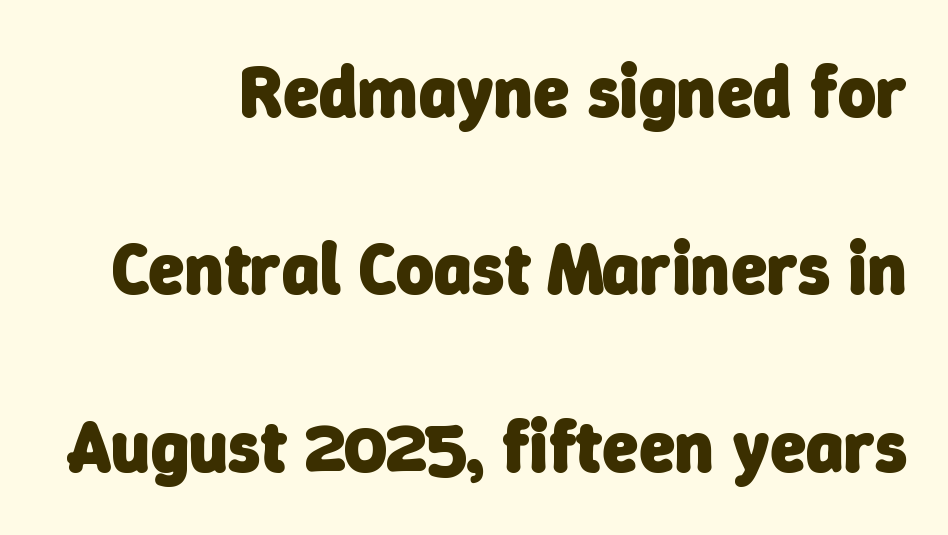
Q: Is the text bold? A: Yes.
Q: Is the typeface a serif or a sans-serif typeface? A: Sans-serif.
Q: Is the text underlined? A: No.
Q: How is the paragraph aligned? A: Right-aligned.
Q: Is the spacing between letters normal or unusually wide? A: Normal.
Q: Is the spacing between lines tight, normal or loose? A: Loose.
Q: Width (condensed, normal, or wide)? A: Normal.
Q: Stroke contrast? A: Low.
Q: x-height? A: Medium.
Q: Monospaced? A: No.
